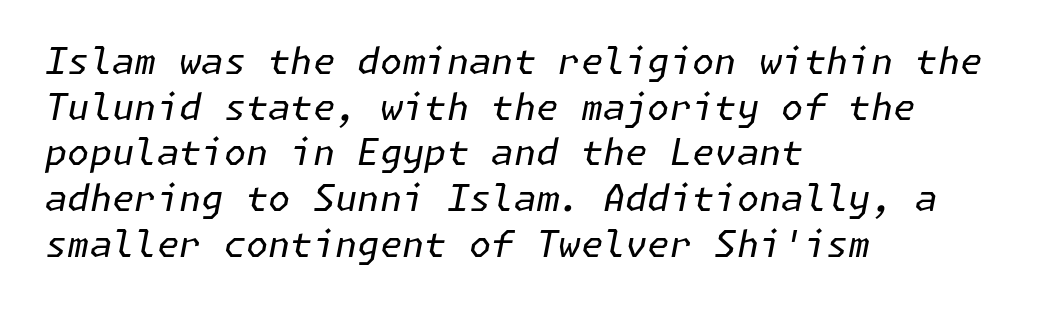
{"italic": "yes", "lean": "right", "slant_degrees": 11, "bold": "no", "weight": "regular", "width": "normal", "stroke_contrast": "low", "x_height": "medium", "underline": "no", "align": "left", "line_spacing": "normal", "line_spacing_ratio": 1.27, "letter_spacing": "normal", "letter_spacing_em": 0.0, "glyph_px": 36}
